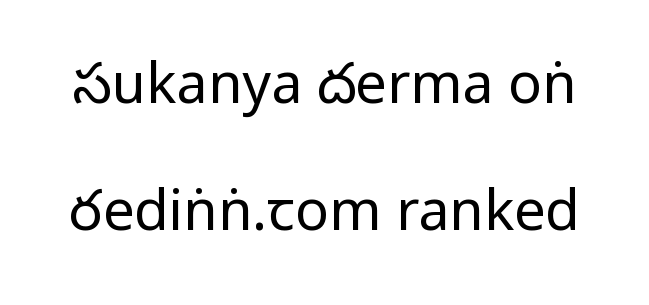
{"serif": "no", "italic": "no", "bold": "no", "weight": "regular", "width": "condensed", "stroke_contrast": "low", "underline": "no", "line_spacing": "loose", "line_spacing_ratio": 2.27, "letter_spacing": "normal", "letter_spacing_em": 0.0, "glyph_px": 56}
